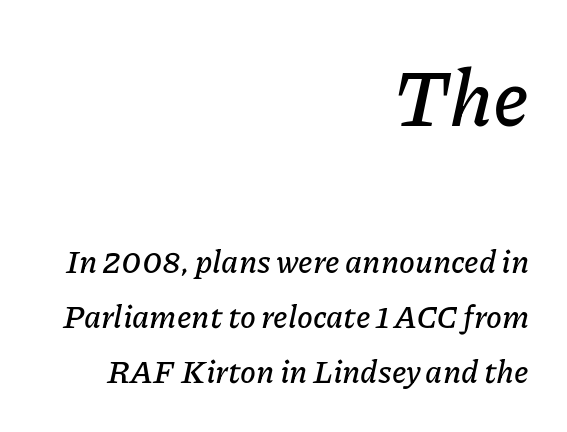
Q: Is the text italic (slanted)? A: Yes, it leans right by about 11 degrees.
Q: Is the text underlined? A: No.
Q: How is the paragraph aligned? A: Right-aligned.
Q: Is the spacing between letters normal or unusually wide? A: Normal.
Q: Which block of text is set in a larger size, the first (top) or the second (bottom)? A: The first (top) one.
Q: Width (condensed, normal, or wide)? A: Normal.
Q: Stroke contrast? A: Low.
Q: x-height? A: Medium.
Q: Monospaced? A: No.
